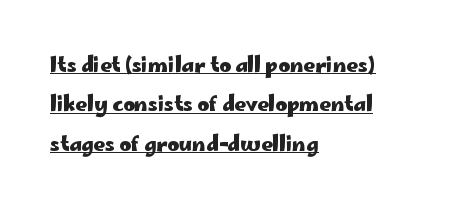
{"italic": "no", "bold": "yes", "underline": "yes", "align": "left", "line_spacing": "loose", "line_spacing_ratio": 1.97, "letter_spacing": "normal", "letter_spacing_em": 0.0, "glyph_px": 20}
